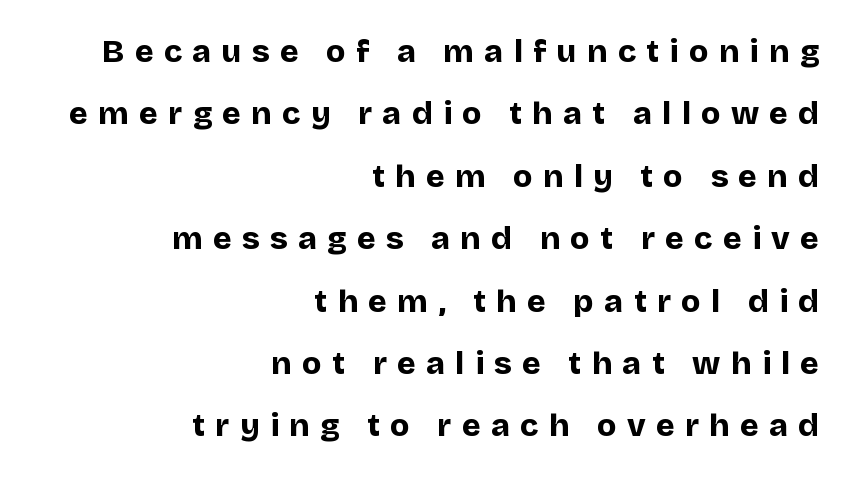
A typesetter would call this heavily tracked-out type. Unlike italic type, these characters show no tilt at all. The ragged edge is on the left, which tells us the setting is flush right. Loosely led — the rows are spread out.
